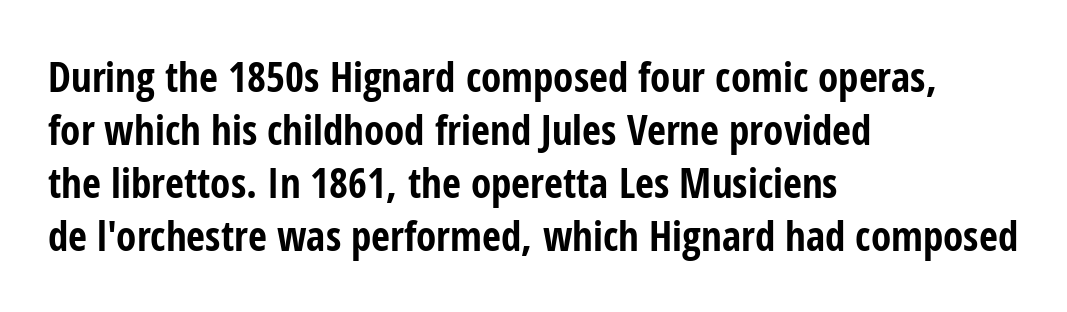
{"serif": "no", "italic": "no", "bold": "yes", "weight": "bold", "width": "condensed", "stroke_contrast": "low", "x_height": "medium", "monospaced": "no", "underline": "no", "align": "left", "line_spacing": "normal", "line_spacing_ratio": 1.29, "letter_spacing": "normal", "letter_spacing_em": 0.0, "glyph_px": 41}
